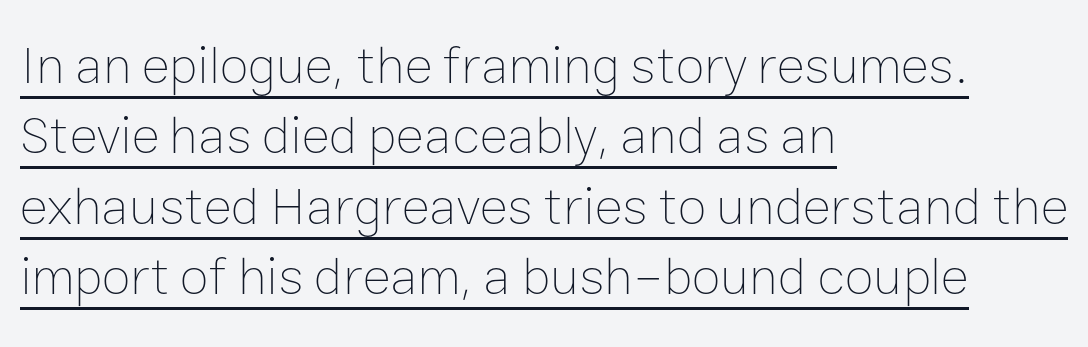
{"italic": "no", "bold": "no", "weight": "thin", "width": "normal", "stroke_contrast": "low", "x_height": "medium", "monospaced": "no", "underline": "yes", "align": "left", "line_spacing": "normal", "line_spacing_ratio": 1.33, "letter_spacing": "normal", "letter_spacing_em": 0.0, "glyph_px": 53}
